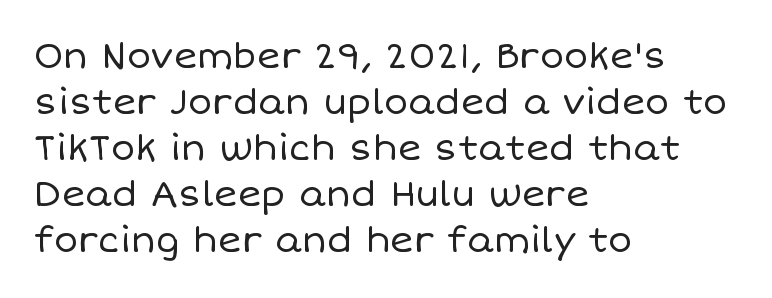
The image shows 36 px regular-weight type, upright; set left-aligned, normal line spacing (1.28x), normal letter spacing, not underlined; low stroke contrast and a large x-height.
